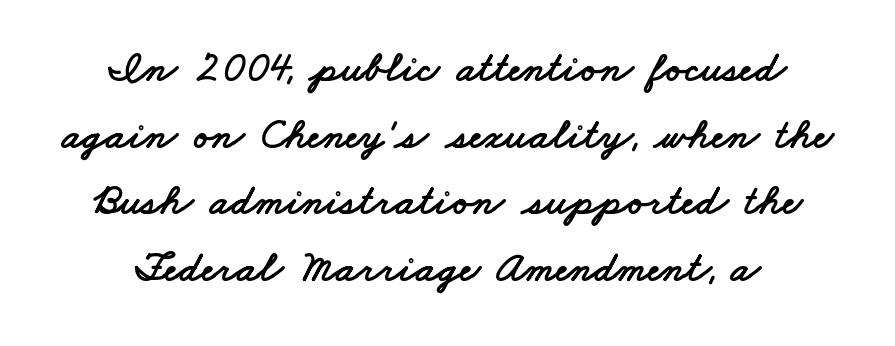
{"serif": "no", "width": "wide", "stroke_contrast": "low", "x_height": "small", "monospaced": "no", "underline": "no", "line_spacing": "normal", "line_spacing_ratio": 1.55, "letter_spacing": "normal", "letter_spacing_em": 0.0, "glyph_px": 43}
